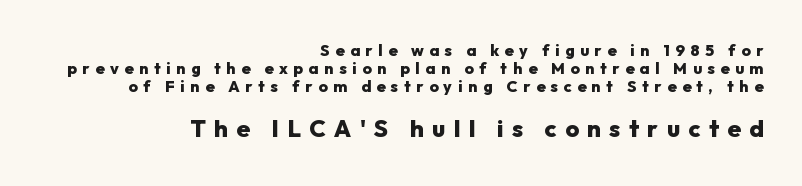
Unlike italic type, these characters show no tilt at all. Compared with a flush-left layout, this one pins lines to the opposite, right side. The composition opens small and finishes big. This block would grow much taller if given ordinary leading; it's compressed now. Honestly, the letter spacing is so wide it's the main thing you notice.
